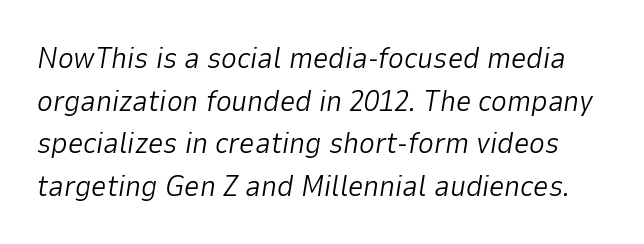
The image shows 30 px light type, italic (leaning right); set normal line spacing (1.42x), normal letter spacing, not underlined; low stroke contrast and a medium x-height.
